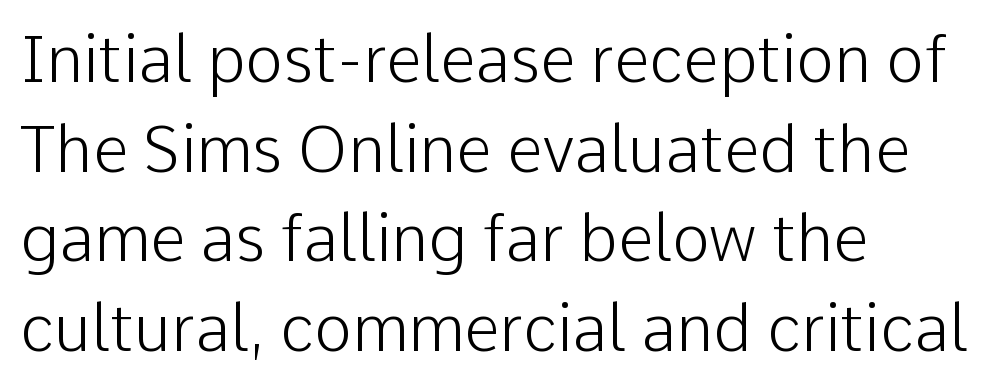
{"serif": "no", "italic": "no", "bold": "no", "weight": "light", "width": "normal", "stroke_contrast": "low", "x_height": "medium", "monospaced": "no", "underline": "no", "align": "left", "line_spacing": "normal", "line_spacing_ratio": 1.4, "letter_spacing": "normal", "letter_spacing_em": 0.0, "glyph_px": 64}
